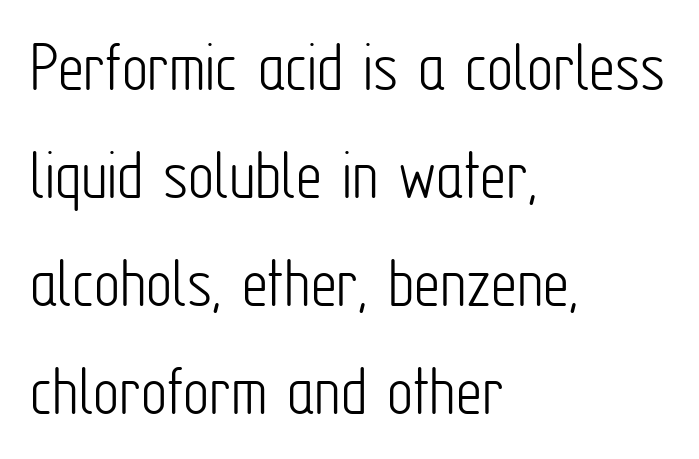
Q: Is the text bold? A: No.
Q: Is the text italic (slanted)? A: No, it is upright.
Q: Is the typeface a serif or a sans-serif typeface? A: Sans-serif.
Q: Is the text underlined? A: No.
Q: How is the paragraph aligned? A: Left-aligned.
Q: Is the spacing between letters normal or unusually wide? A: Normal.
Q: Is the spacing between lines tight, normal or loose? A: Normal.
Q: Width (condensed, normal, or wide)? A: Condensed.
Q: Stroke contrast? A: Low.
Q: x-height? A: Medium.
Q: Monospaced? A: No.
